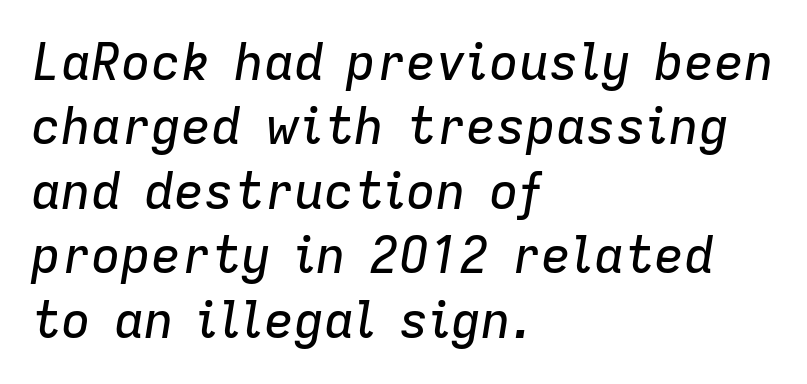
The image shows 50 px text type, italic (leaning right); set left-aligned, normal line spacing (1.29x), normal letter spacing, not underlined; low stroke contrast and a medium x-height.
